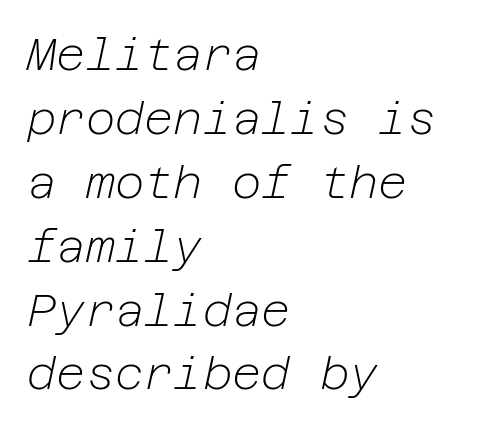
A typesetter would call this leading conventional body-copy spacing. This is not heavy type; no bold has been used. Yep, that's italic — everything's leaning. Is the letter spacing exaggerated? No — it looks like the ordinary default. Honestly, there is no underline to notice here at all. Horizontal alignment here is leftward, the default for most running prose.
